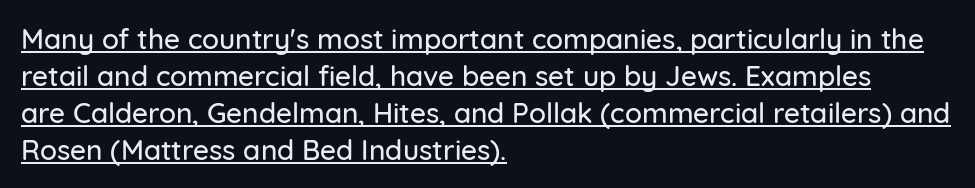
The image shows 28 px sans-serif type, upright; set left-aligned, normal line spacing (1.32x), normal letter spacing, underlined; low stroke contrast and a medium x-height.
